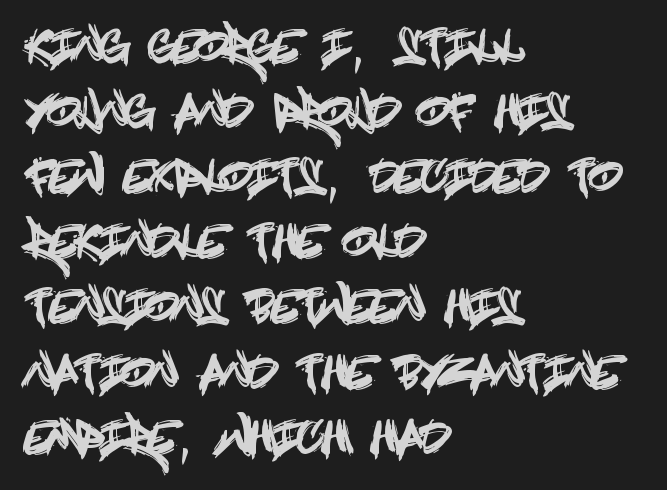
Compared with typical body copy, the letter spacing here is the same. Leftover space on each line is placed entirely after the last word. This sample keeps an unexceptional amount of space between lines.
